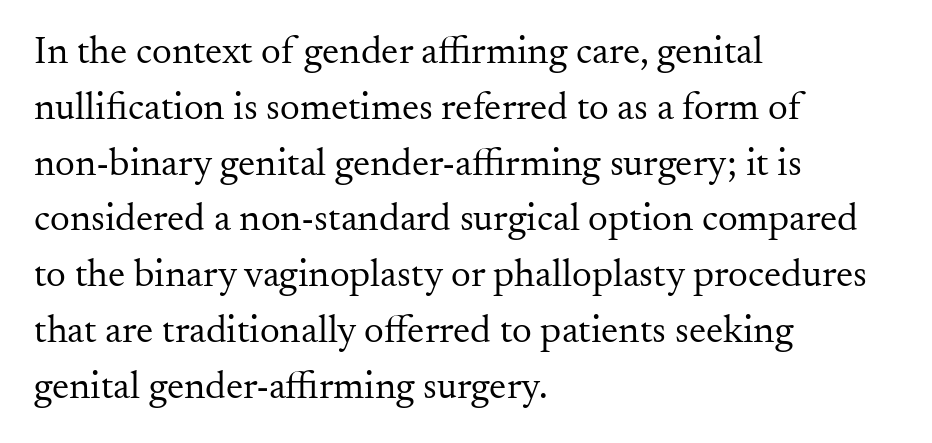
The image shows 39 px regular-weight serif type, upright; set left-aligned, normal line spacing (1.43x), normal letter spacing, not underlined; medium stroke contrast and a small x-height.
